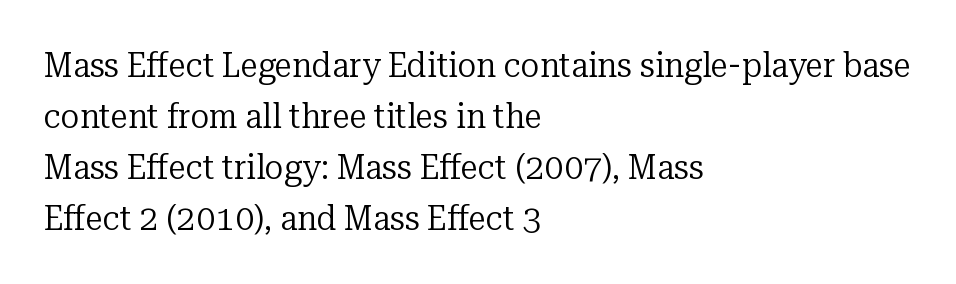
Q: Is the text bold? A: No.
Q: Is the text italic (slanted)? A: No, it is upright.
Q: Is the typeface a serif or a sans-serif typeface? A: Serif.
Q: Is the text underlined? A: No.
Q: How is the paragraph aligned? A: Left-aligned.
Q: Is the spacing between letters normal or unusually wide? A: Normal.
Q: Is the spacing between lines tight, normal or loose? A: Normal.
Q: Width (condensed, normal, or wide)? A: Normal.
Q: Stroke contrast? A: Low.
Q: x-height? A: Medium.
Q: Monospaced? A: No.
